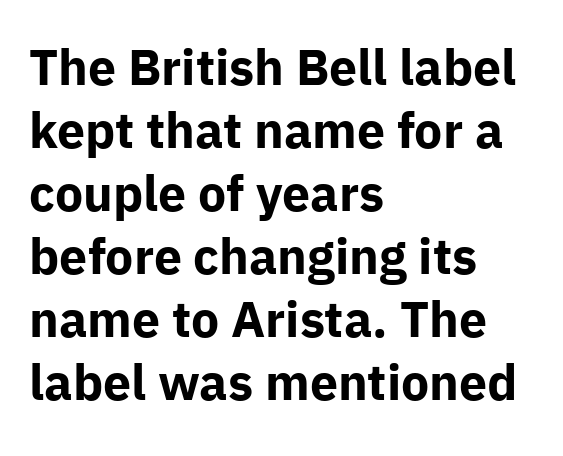
{"serif": "no", "italic": "no", "bold": "yes", "weight": "bold", "width": "normal", "stroke_contrast": "low", "x_height": "medium", "monospaced": "no", "underline": "no", "align": "left", "line_spacing": "normal", "line_spacing_ratio": 1.26, "letter_spacing": "normal", "letter_spacing_em": 0.0, "glyph_px": 50}
